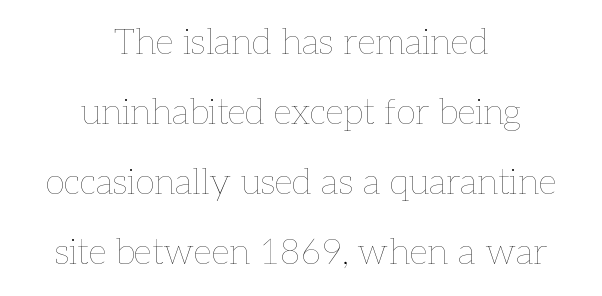
Q: Is the text bold? A: No.
Q: Is the text italic (slanted)? A: No, it is upright.
Q: Is the text underlined? A: No.
Q: How is the paragraph aligned? A: Centered.
Q: Is the spacing between letters normal or unusually wide? A: Normal.
Q: Is the spacing between lines tight, normal or loose? A: Loose.
Q: Width (condensed, normal, or wide)? A: Normal.
Q: Stroke contrast? A: Low.
Q: x-height? A: Medium.
Q: Monospaced? A: No.
